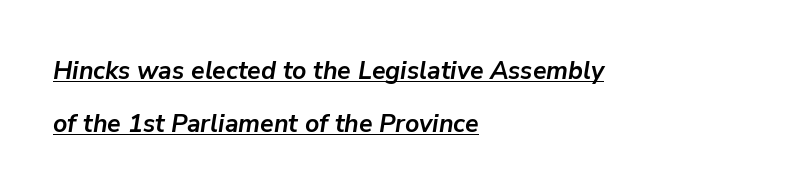
Posture: slanted. Weight check: bold — yes, fully. Does extra space separate the letters? No, they use regular spacing. Left-aligned paragraph, ragged on the right. Does the leading feel generous? Absolutely, it's lavish. In designer terms, the underline attribute is active on this setting.
